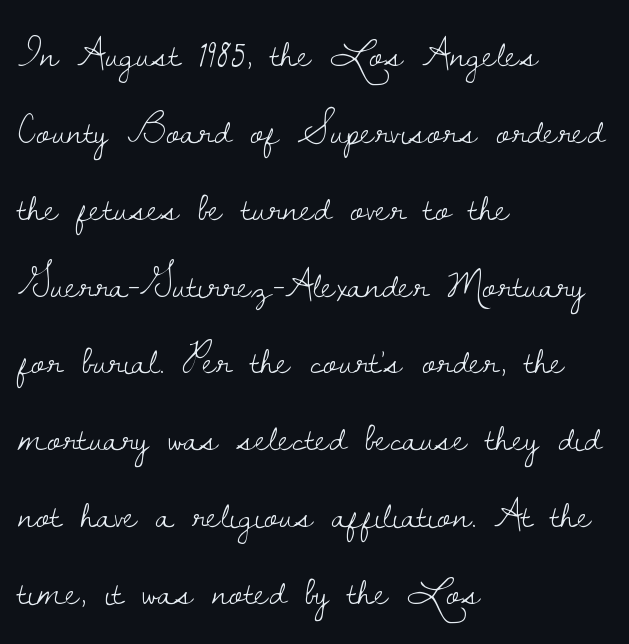
Q: Is the text bold? A: No.
Q: Is the text italic (slanted)? A: Yes.
Q: Is the typeface a serif or a sans-serif typeface? A: Serif.
Q: Is the text underlined? A: No.
Q: How is the paragraph aligned? A: Left-aligned.
Q: Is the spacing between letters normal or unusually wide? A: Normal.
Q: Width (condensed, normal, or wide)? A: Normal.
Q: Stroke contrast? A: Low.
Q: x-height? A: Small.
Q: Monospaced? A: No.
